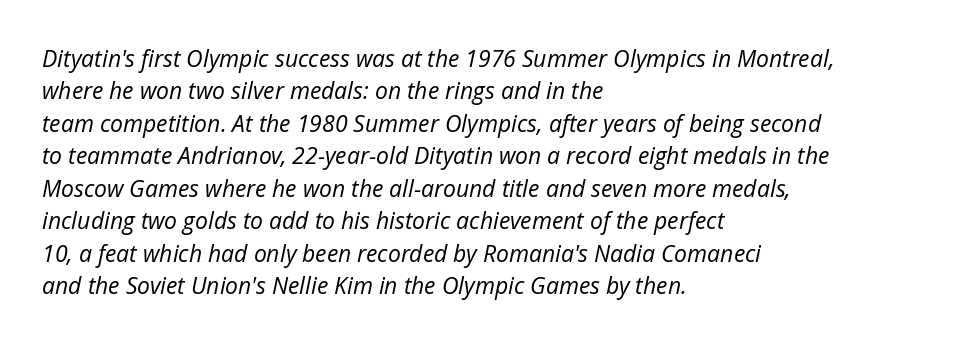
This sample uses plain, unmodified letter spacing. A typesetter would mark this as italic. The letters look calm and open, with moderate or lighter stems. A classic flush-left, rag-right setting is used for this passage. The rendering uses a moderate line-height, typical for paragraphs. Glance below the letters and you will spot only blank space.
